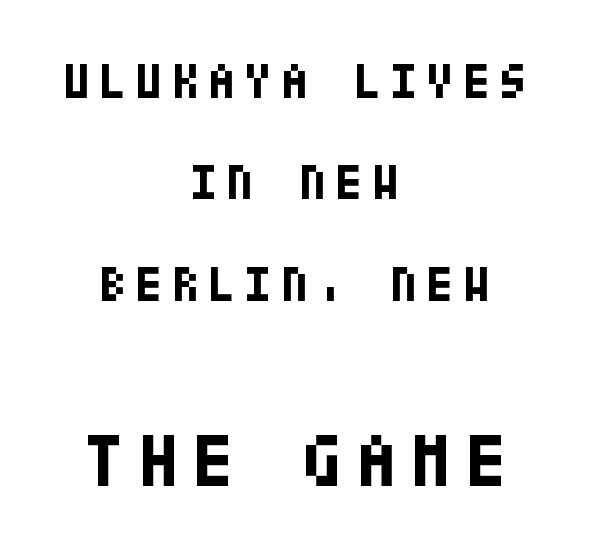
The image shows 75 px bold, condensed sans-serif type, upright; set centered, loose line spacing (2.03x), not underlined; the second (bottom) block is 1.5x larger; low stroke contrast and a large x-height.
